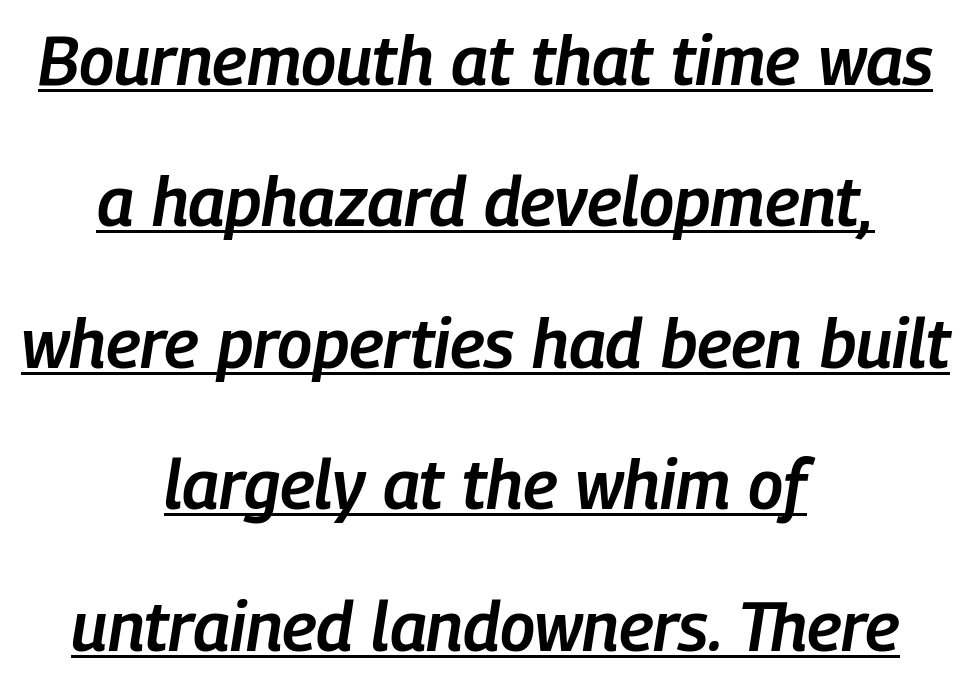
Q: Is the text bold? A: Semi-bold.
Q: Is the text italic (slanted)? A: Yes, it leans right by about 9 degrees.
Q: Is the text underlined? A: Yes.
Q: How is the paragraph aligned? A: Centered.
Q: Is the spacing between letters normal or unusually wide? A: Normal.
Q: Is the spacing between lines tight, normal or loose? A: Loose.
Q: Width (condensed, normal, or wide)? A: Condensed.
Q: Stroke contrast? A: Low.
Q: x-height? A: Medium.
Q: Monospaced? A: No.
